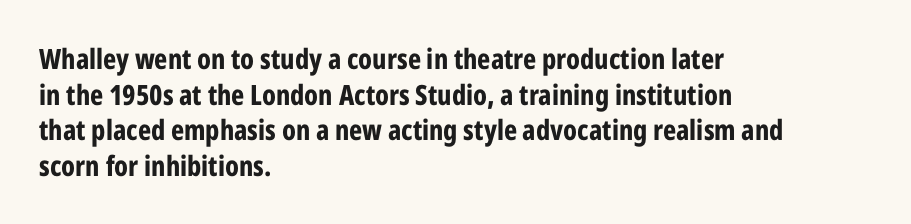
Rendered with straight, roman letterforms. A typesetter would label this face a sans. Thick stems and heavy bowls — unmistakably bold. The line-height multiplier appears to be the usual default.
